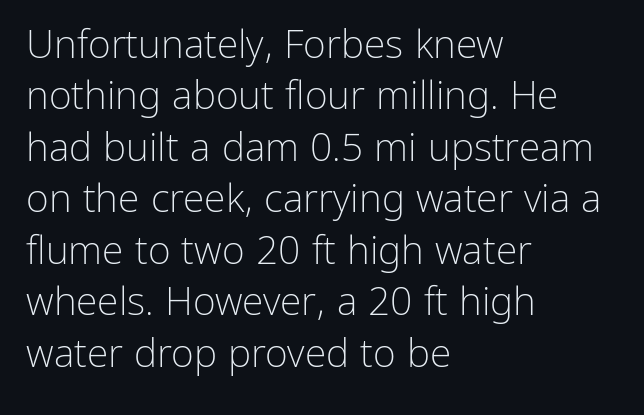
The image shows 39 px light sans-serif type, upright; set left-aligned, normal line spacing (1.32x), normal letter spacing, not underlined; low stroke contrast and a medium x-height.
